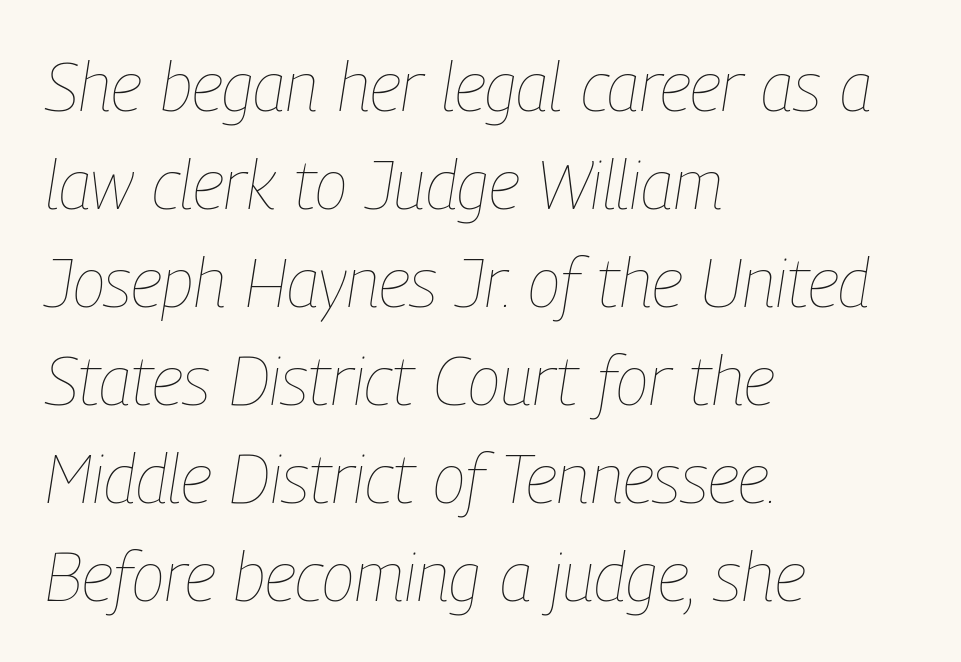
Q: Is the text bold? A: No.
Q: Is the text italic (slanted)? A: Yes, it leans right by about 9 degrees.
Q: Is the text underlined? A: No.
Q: How is the paragraph aligned? A: Left-aligned.
Q: Is the spacing between letters normal or unusually wide? A: Normal.
Q: Is the spacing between lines tight, normal or loose? A: Normal.
Q: Width (condensed, normal, or wide)? A: Condensed.
Q: Stroke contrast? A: Low.
Q: x-height? A: Medium.
Q: Monospaced? A: No.
